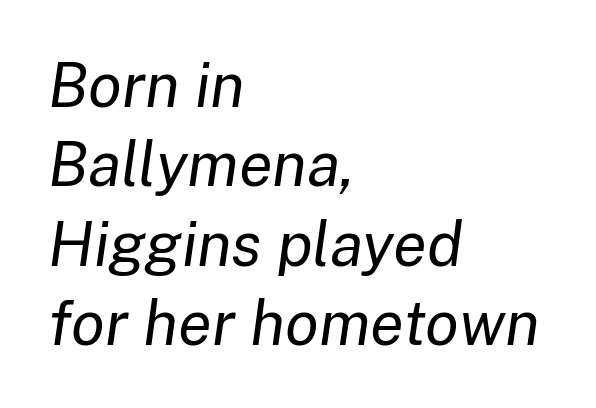
The image shows 62 px regular-weight type, italic (leaning right); set left-aligned, normal line spacing (1.28x), normal letter spacing, not underlined; low stroke contrast and a medium x-height.
